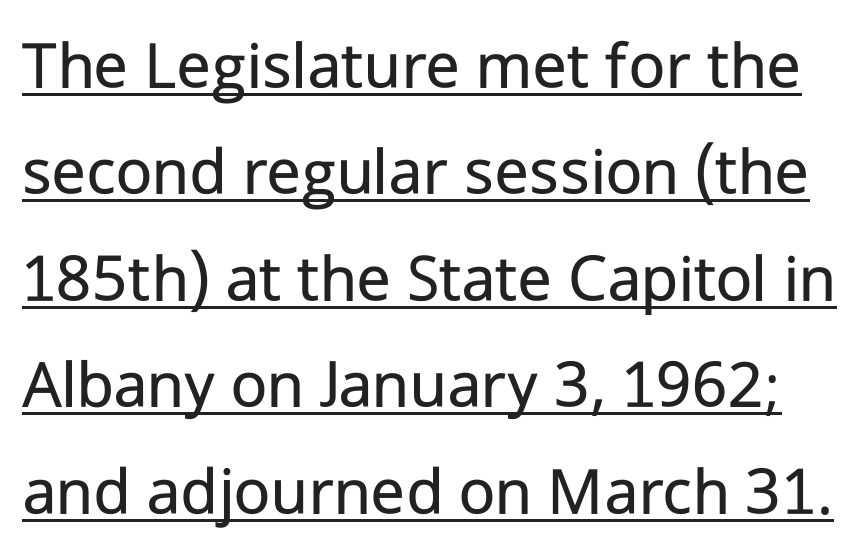
The image shows 70 px regular-weight sans-serif type, upright; set normal line spacing (1.52x), normal letter spacing, underlined; low stroke contrast and a medium x-height.
